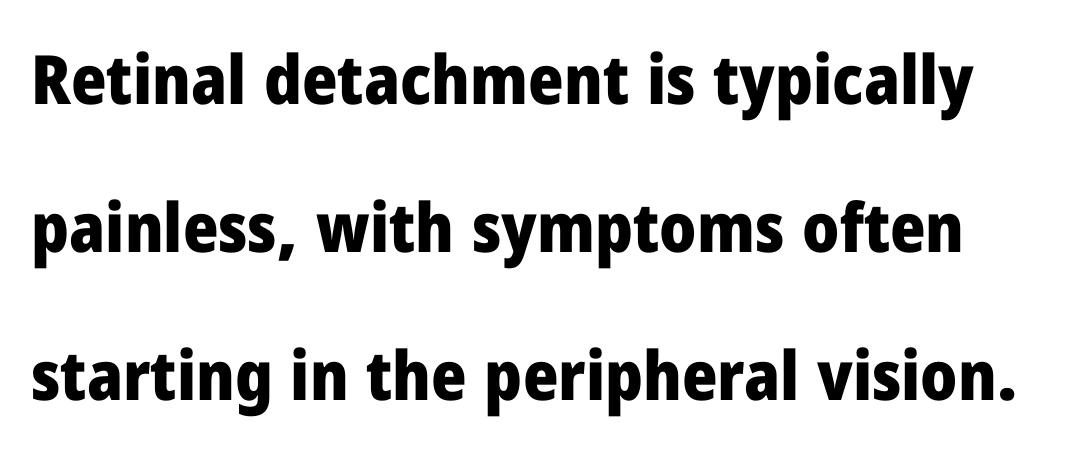
The image shows 68 px heavy sans-serif type, upright; set loose line spacing (2.18x), normal letter spacing, not underlined; low stroke contrast and a medium x-height.
